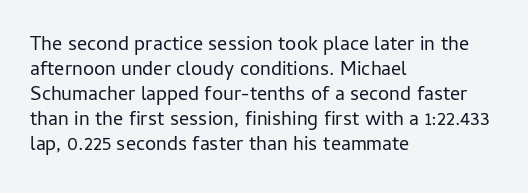
The image shows 20 px text type, upright; set left-aligned, normal line spacing (1.25x), normal letter spacing, not underlined.
